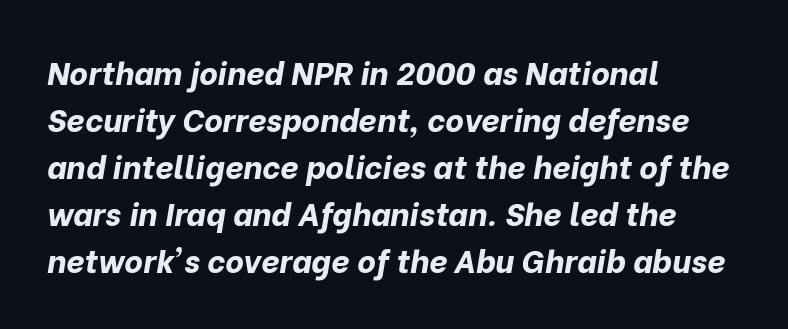
Q: Is the text bold? A: Yes.
Q: Is the text italic (slanted)? A: Yes, it leans right by about 10 degrees.
Q: Is the text underlined? A: No.
Q: How is the paragraph aligned? A: Left-aligned.
Q: Is the spacing between letters normal or unusually wide? A: Normal.
Q: Is the spacing between lines tight, normal or loose? A: Normal.
Q: Width (condensed, normal, or wide)? A: Normal.
Q: Stroke contrast? A: Low.
Q: x-height? A: Medium.
Q: Monospaced? A: No.
